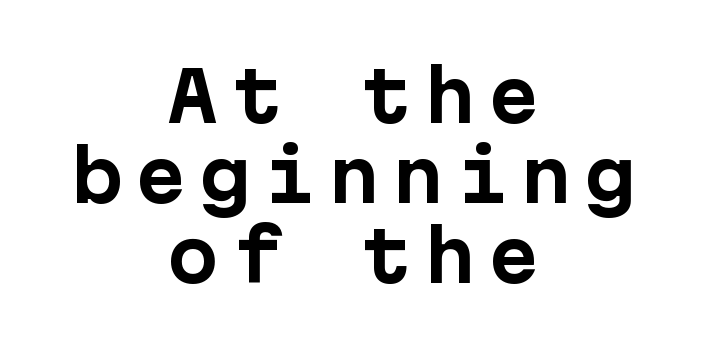
The image shows 69 px bold sans-serif type, upright; set centered, line spacing 1.16x, not underlined; low stroke contrast and a medium x-height.
